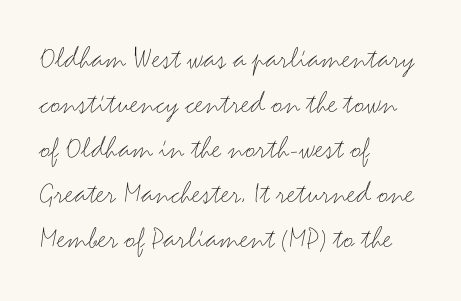
{"serif": "no", "bold": "no", "weight": "light", "width": "wide", "stroke_contrast": "medium", "x_height": "small", "monospaced": "no", "underline": "no", "align": "left", "line_spacing": "normal", "line_spacing_ratio": 1.41, "letter_spacing": "normal", "letter_spacing_em": 0.0, "glyph_px": 32}
